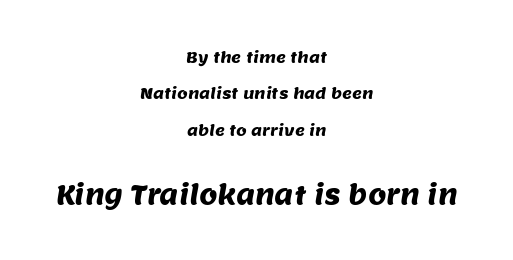
{"underline": "no", "align": "center", "line_spacing": "loose", "line_spacing_ratio": 2.43, "letter_spacing": "normal", "letter_spacing_em": 0.0, "larger_block": "second", "size_ratio": 1.73, "glyph_px": 26}
